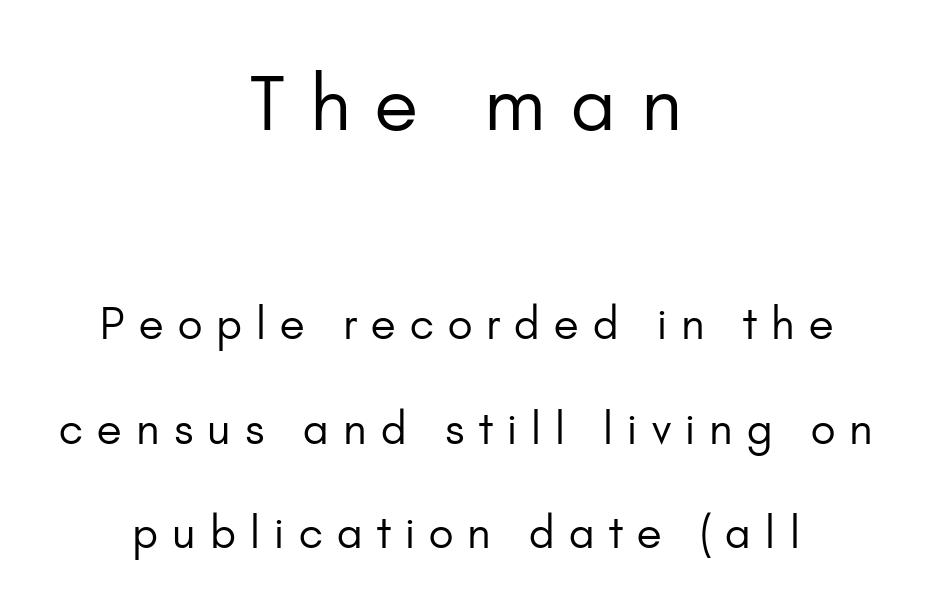
{"serif": "no", "italic": "no", "bold": "no", "weight": "regular", "width": "normal", "stroke_contrast": "low", "x_height": "small", "monospaced": "no", "underline": "no", "align": "center", "line_spacing": "loose", "line_spacing_ratio": 2.42, "letter_spacing": "wide", "letter_spacing_em": 0.33, "larger_block": "first", "size_ratio": 1.74, "glyph_px": 75}
